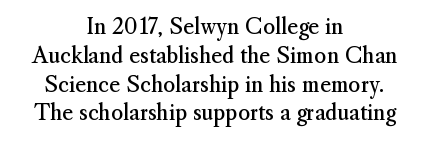
Quick note: not italic, upright. Between one letter and the next there's only the usual sliver of space. No extra ink here — the face is not bold. How would I describe the line gaps? Plain and ordinary. The rendering positions every line midway between the sides. Descenders hang freely into open space.
